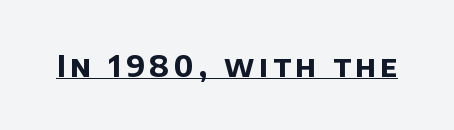
{"serif": "no", "bold": "yes", "weight": "bold", "width": "normal", "stroke_contrast": "low", "x_height": "large", "monospaced": "no", "underline": "yes", "glyph_px": 30}
